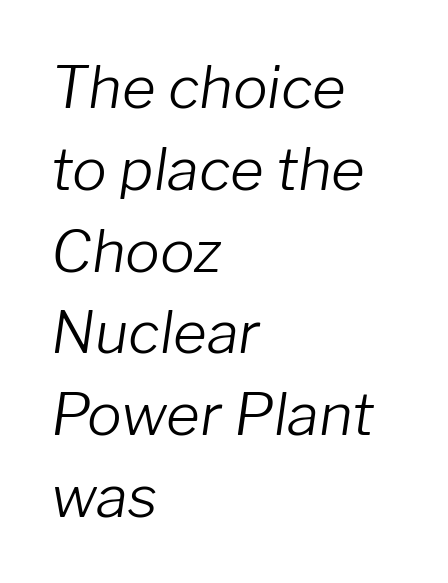
Q: Is the text bold? A: No.
Q: Is the text italic (slanted)? A: Yes, it leans right by about 8 degrees.
Q: Is the text underlined? A: No.
Q: How is the paragraph aligned? A: Left-aligned.
Q: Is the spacing between letters normal or unusually wide? A: Normal.
Q: Is the spacing between lines tight, normal or loose? A: Normal.
Q: Width (condensed, normal, or wide)? A: Normal.
Q: Stroke contrast? A: Low.
Q: x-height? A: Medium.
Q: Monospaced? A: No.
